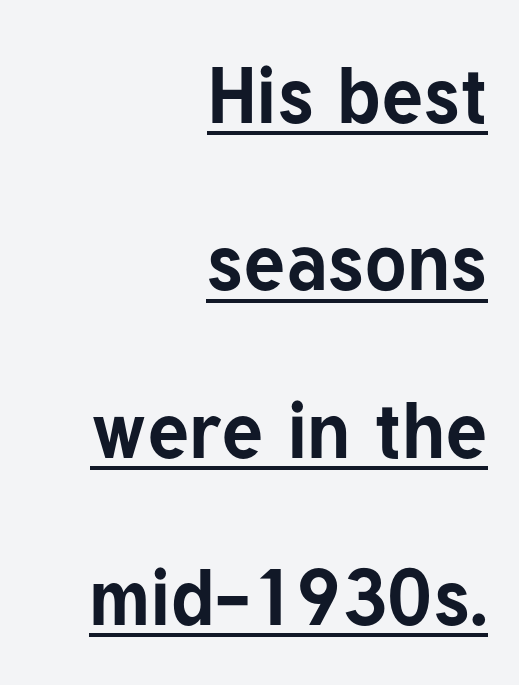
Every letter is thick-stroked: bold, no question. The rendering uses natural spacing where letterforms have individual widths. This sample uses an upright cut, with every glyph sitting square on the baseline. Like a heading marked for emphasis, these lines bear an underscore. The text block is weighted toward the right margin, trailing off unevenly leftward. Vertical spacing — loose.
